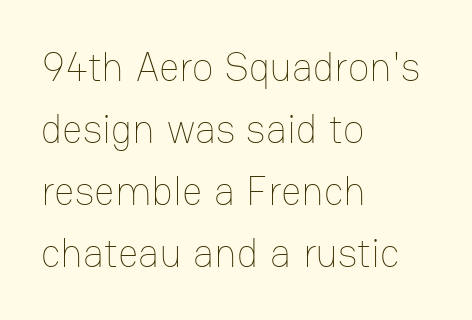
The image shows 40 px thin type, upright; set left-aligned, normal line spacing (1.55x), normal letter spacing, not underlined; low stroke contrast and a medium x-height.
